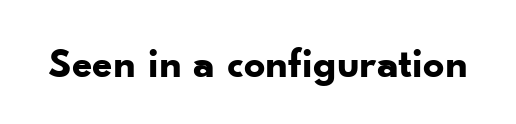
{"serif": "no", "italic": "no", "bold": "yes", "weight": "bold", "width": "normal", "stroke_contrast": "low", "x_height": "small", "monospaced": "no", "underline": "no", "letter_spacing": "normal", "letter_spacing_em": 0.0, "glyph_px": 42}
